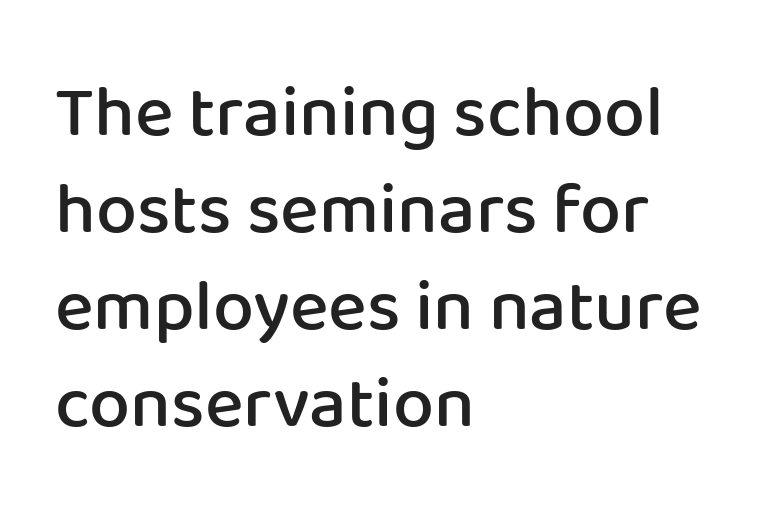
Does the weight exceed regular? Yes, but only to semibold. The space between consecutive lines is moderate. The passage shown has conventional tracking throughout. Underlining? Definitely not there.
